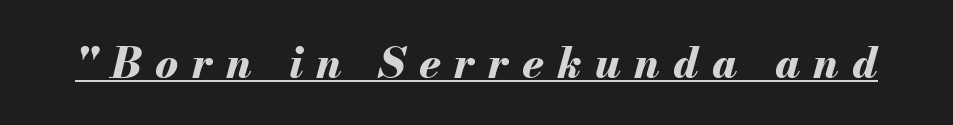
The image shows 43 px bold type, italic (leaning right); set unusually wide letter spacing (+0.31 em), underlined; medium stroke contrast and a small x-height.
